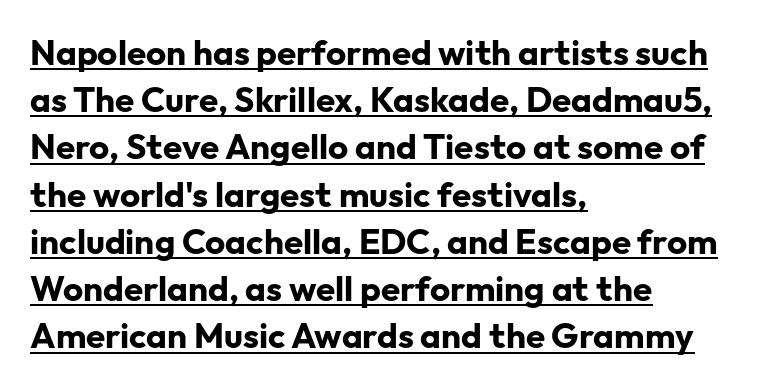
{"serif": "no", "italic": "no", "bold": "yes", "weight": "bold", "width": "normal", "stroke_contrast": "low", "x_height": "medium", "monospaced": "no", "underline": "yes", "align": "left", "line_spacing": "normal", "line_spacing_ratio": 1.35, "letter_spacing": "normal", "letter_spacing_em": 0.0, "glyph_px": 35}
